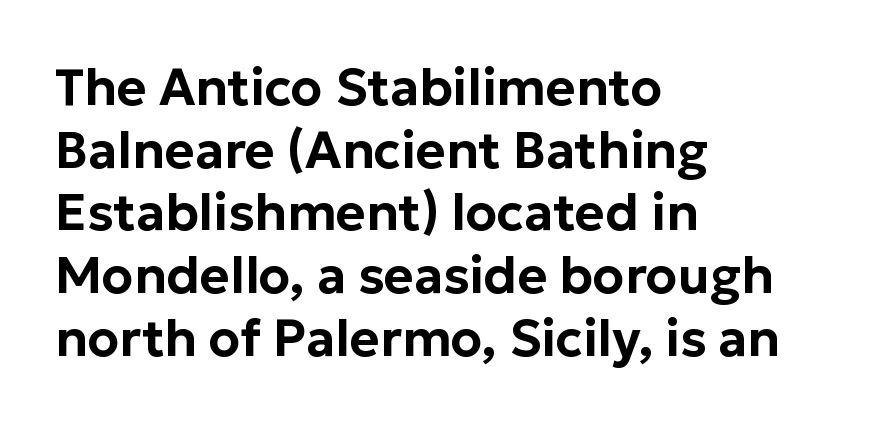
{"serif": "no", "italic": "no", "width": "normal", "stroke_contrast": "low", "x_height": "medium", "monospaced": "no", "underline": "no", "align": "left", "line_spacing_ratio": 1.23, "letter_spacing": "normal", "letter_spacing_em": 0.0, "glyph_px": 51}
